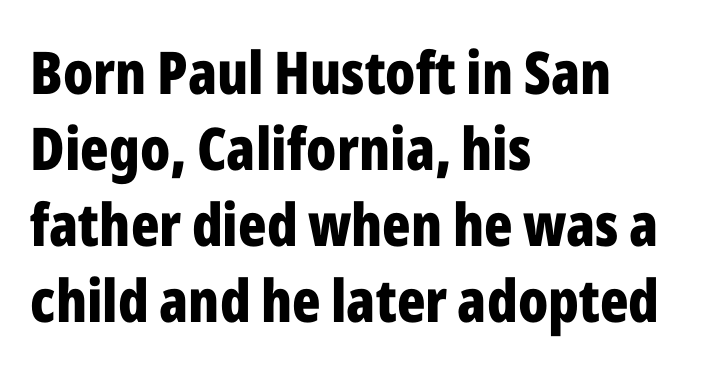
Strong, thick strokes mark this as bold type. Reading down the column, the eye jumps a familiar distance to each next line. The setting favours the left margin, as ordinary paragraphs usually do. Between one letter and the next there's only the usual sliver of space.
